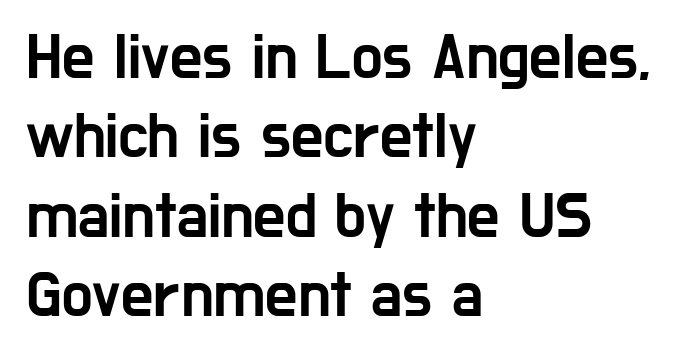
Q: Is the text italic (slanted)? A: No, it is upright.
Q: Is the typeface a serif or a sans-serif typeface? A: Sans-serif.
Q: Is the text underlined? A: No.
Q: How is the paragraph aligned? A: Left-aligned.
Q: Is the spacing between letters normal or unusually wide? A: Normal.
Q: Width (condensed, normal, or wide)? A: Condensed.
Q: Stroke contrast? A: Low.
Q: x-height? A: Medium.
Q: Monospaced? A: No.
